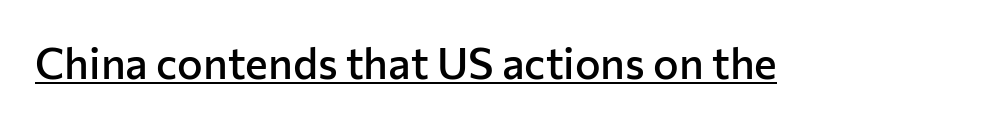
Compared with typical body copy, the letter spacing here is the same. A baseline rule has been typeset under these characters. Typesetter's note: demi weight, one step under bold. Each letter keeps its own natural width here, so spacing adapts to shape.
